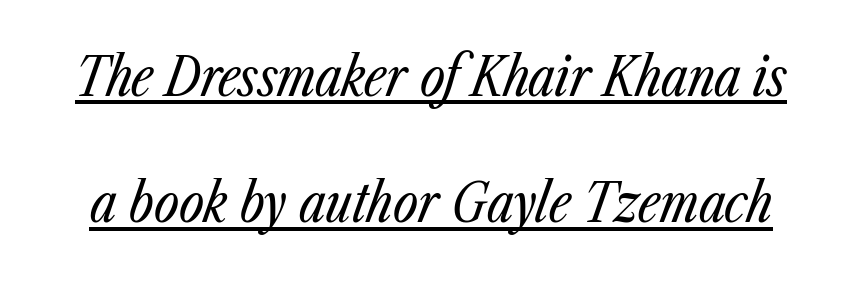
A typesetter would call this proportional, since set widths differ per character. Honestly, the rows look like they've been pulled way apart. A continuous stroke trails under the words, as in a hyperlink. The lettering tilts uniformly, giving the passage an italic look. This rendering leaves character spacing at its baseline value. Heaviness? Minimal to ordinary, like unemphasized prose.
